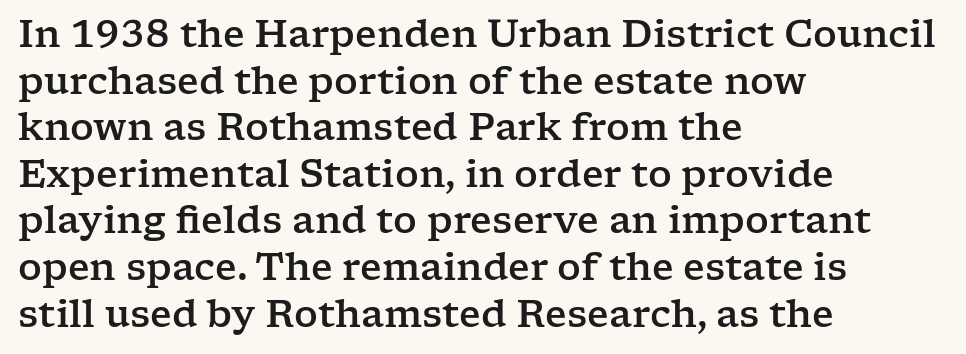
Q: Is the text italic (slanted)? A: No, it is upright.
Q: Is the typeface a serif or a sans-serif typeface? A: Serif.
Q: Is the text underlined? A: No.
Q: How is the paragraph aligned? A: Left-aligned.
Q: Is the spacing between letters normal or unusually wide? A: Normal.
Q: Is the spacing between lines tight, normal or loose? A: Normal.
Q: Width (condensed, normal, or wide)? A: Wide.
Q: Stroke contrast? A: Low.
Q: x-height? A: Medium.
Q: Monospaced? A: No.
